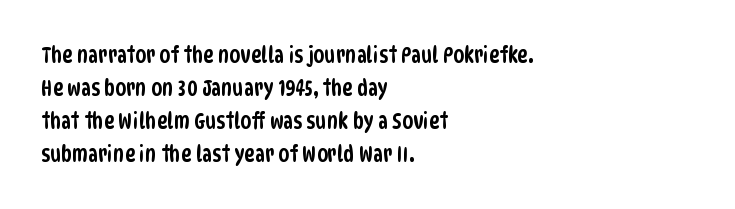
{"underline": "no", "align": "left", "line_spacing": "normal", "line_spacing_ratio": 1.5, "letter_spacing": "normal", "letter_spacing_em": 0.0, "glyph_px": 22}
